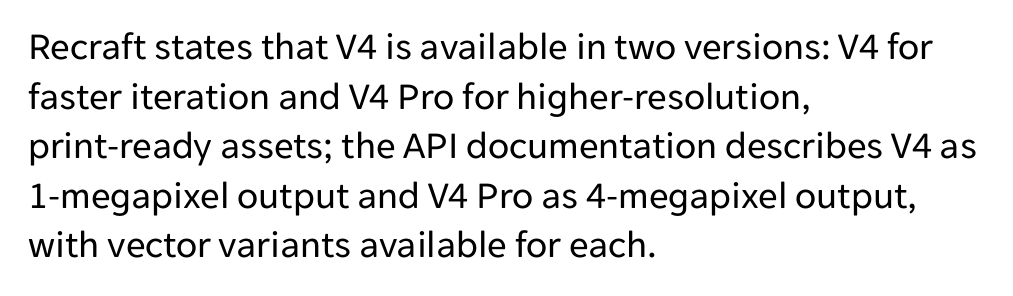
These lines are rendered in a variable-pitch font. Stroke terminals: plain, sans-serif. These lines are set flush left with a ragged right edge. One glance says typical: line gaps are just what's usual. A typesetter would mark this as roman, not italic. Underline: absent.
